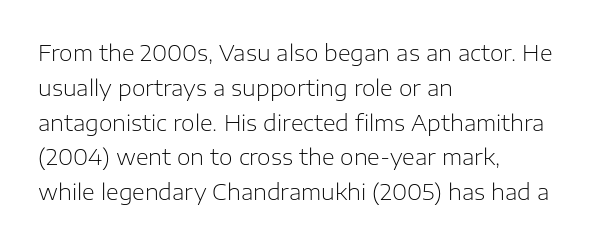
{"italic": "no", "bold": "no", "underline": "no", "align": "left", "line_spacing": "normal", "line_spacing_ratio": 1.58, "letter_spacing": "normal", "letter_spacing_em": 0.0, "glyph_px": 22}
